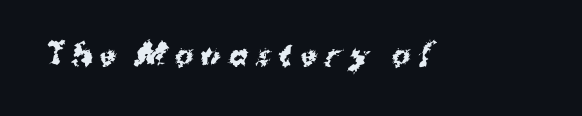
The image shows 28 px bold sans-serif type; set unusually wide letter spacing (+0.28 em), not underlined; medium stroke contrast and a medium x-height.
